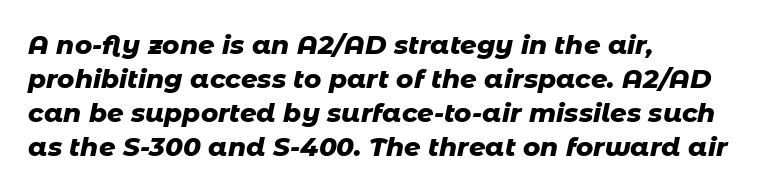
{"italic": "yes", "lean": "right", "slant_degrees": 11, "bold": "yes", "underline": "no", "align": "left", "line_spacing": "normal", "line_spacing_ratio": 1.31, "letter_spacing": "normal", "letter_spacing_em": 0.0, "glyph_px": 26}
